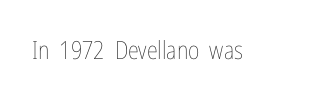
The image shows 25 px text type, upright; set normal letter spacing, not underlined.
